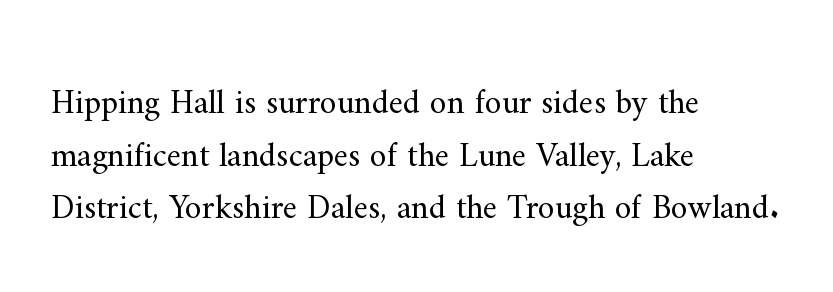
Q: Is the text bold? A: No.
Q: Is the text italic (slanted)? A: No, it is upright.
Q: Is the typeface a serif or a sans-serif typeface? A: Serif.
Q: Is the text underlined? A: No.
Q: How is the paragraph aligned? A: Left-aligned.
Q: Is the spacing between letters normal or unusually wide? A: Normal.
Q: Is the spacing between lines tight, normal or loose? A: Normal.
Q: Width (condensed, normal, or wide)? A: Normal.
Q: Stroke contrast? A: Medium.
Q: x-height? A: Small.
Q: Monospaced? A: No.
